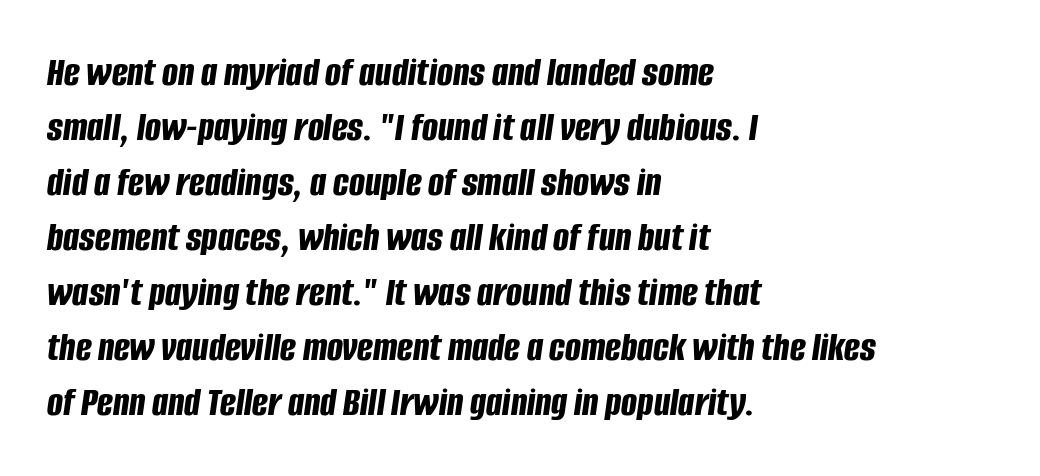
The image shows 42 px bold, condensed type, italic (leaning right); set left-aligned, normal line spacing (1.31x), normal letter spacing, not underlined; low stroke contrast and a large x-height.
